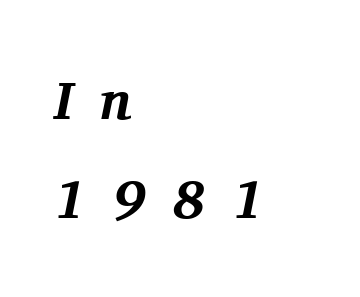
Q: Is the text bold? A: Yes.
Q: Is the text italic (slanted)? A: Yes, it leans right by about 11 degrees.
Q: Is the typeface a serif or a sans-serif typeface? A: Serif.
Q: Is the text underlined? A: No.
Q: How is the paragraph aligned? A: Left-aligned.
Q: Is the spacing between letters normal or unusually wide? A: Unusually wide.
Q: Width (condensed, normal, or wide)? A: Normal.
Q: Stroke contrast? A: Medium.
Q: x-height? A: Medium.
Q: Monospaced? A: No.
